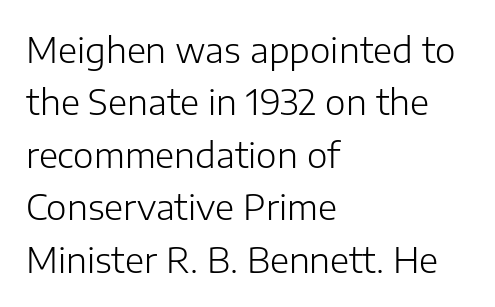
{"serif": "no", "italic": "no", "bold": "no", "weight": "light", "width": "normal", "stroke_contrast": "low", "x_height": "medium", "monospaced": "no", "underline": "no", "align": "left", "line_spacing": "normal", "line_spacing_ratio": 1.5, "letter_spacing": "normal", "letter_spacing_em": 0.0, "glyph_px": 35}
